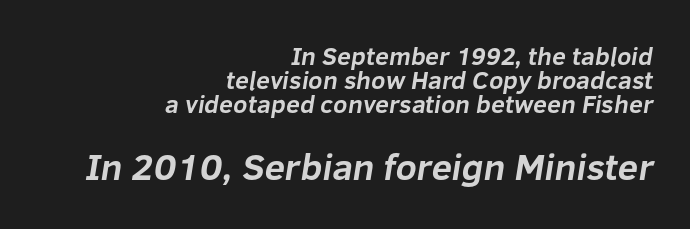
{"serif": "no", "bold": "yes", "weight": "bold", "width": "normal", "stroke_contrast": "low", "x_height": "medium", "monospaced": "no", "underline": "no", "align": "right", "line_spacing": "tight", "line_spacing_ratio": 0.96, "letter_spacing": "normal", "letter_spacing_em": 0.0, "larger_block": "second", "size_ratio": 1.48, "glyph_px": 37}
